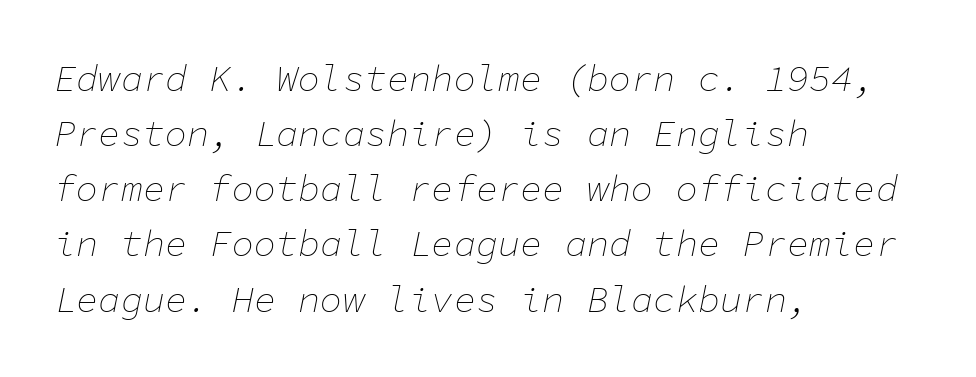
Does the leading feel generous? No, just average. Only glyphs here, with clear space below each row. Slanted lettering throughout. The letters march in equal steps, a hallmark of fixed-pitch type. A light-to-regular cut is what we see here. How are the letters spaced? Ordinarily, with no added tracking.
